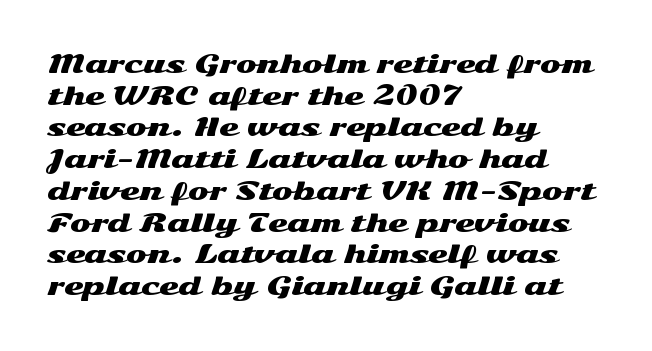
The rows are spaced the way most documents space them. No extra tracking has been applied to these lines. Which margin do the lines hug? The left one — the right edge is uneven. The gap between lines stays unmarked.
